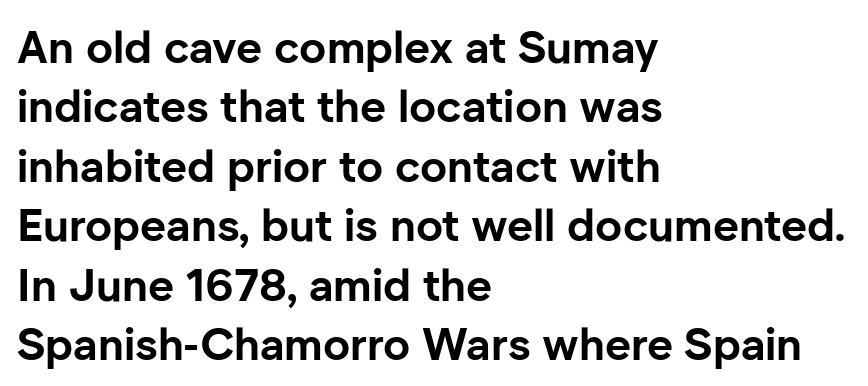
The baseline area is clear. The typesetting leans heavy: a genuine bold. Upright lettering throughout. Students, observe: this is what conventionally led text looks like.
